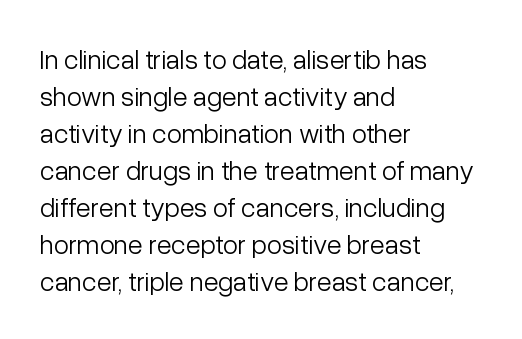
Reading down the block, your eye returns to a fixed left position each line. Tall strokes in this sample are plumb rather than angled. The rendering uses a moderate line-height, typical for paragraphs. This is not heavy type; no bold has been used. Any mark beneath the type? The region is blank. Each word holds together tightly as a unit, with standard inter-letter gaps.
